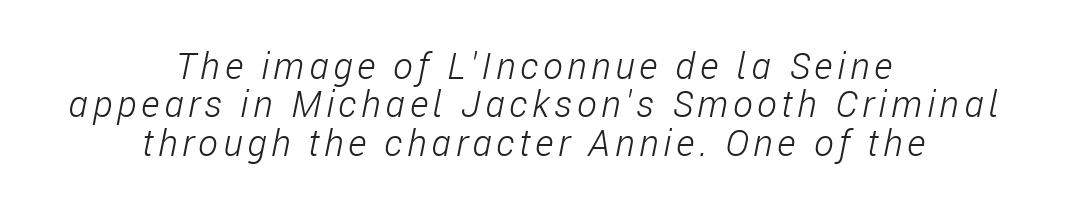
Q: Is the text bold? A: No.
Q: Is the text italic (slanted)? A: Yes, it leans right by about 11 degrees.
Q: Is the text underlined? A: No.
Q: How is the paragraph aligned? A: Centered.
Q: Is the spacing between lines tight, normal or loose? A: Tight.
Q: Width (condensed, normal, or wide)? A: Condensed.
Q: Stroke contrast? A: Low.
Q: x-height? A: Medium.
Q: Monospaced? A: No.
